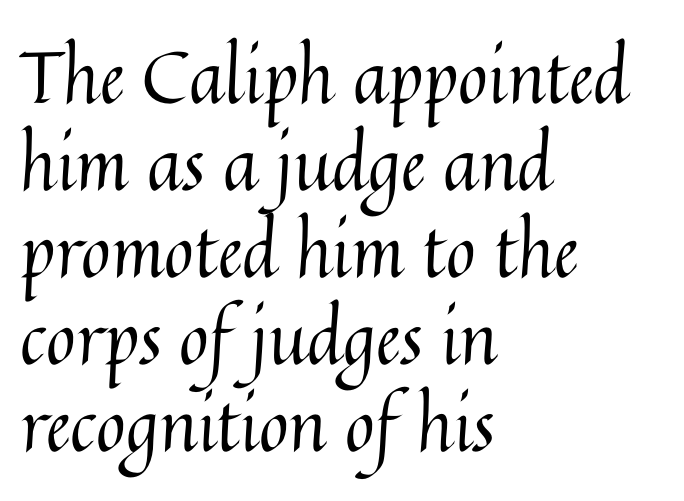
The letterforms sit shoulder to shoulder at normal distance. Stems and bowls with no extra thickness — not bold. You could not count columns in this text — the font is proportionally spaced. Does the copy run flush right? No — it runs flush left. Words float on clear page, feet unadorned.
